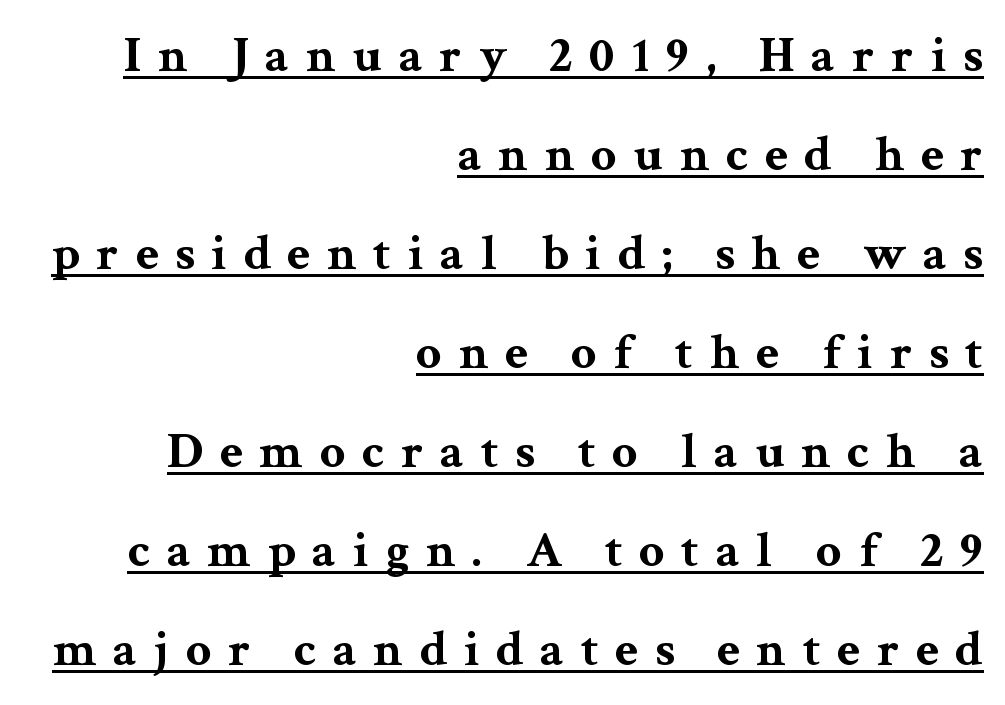
The strokes are fattened all the way to bold. Spacing verdict: proportional, widths tailored to each character. The line texture is sparse and dotted thanks to wide tracking. Widely set lines give the paragraph a tall, airy silhouette. This sample is right-justified, so line beginnings fall wherever the words allow. Tall strokes in this sample are plumb rather than angled.
